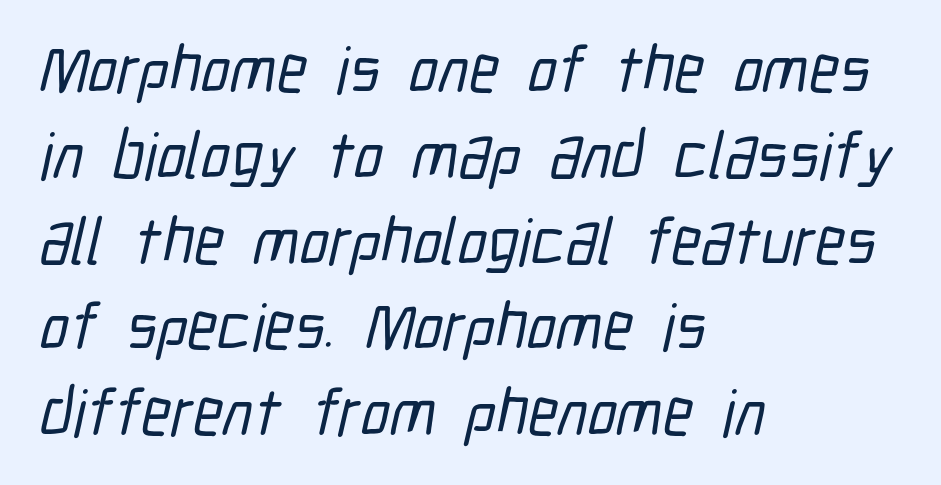
Leading matches the norm, producing a regular column. Clear beneath every line of the passage. Nothing sits at the stroke ends, so this counts as sans-serif. Think of a printed novel: that variable character pitch is what you see here.
